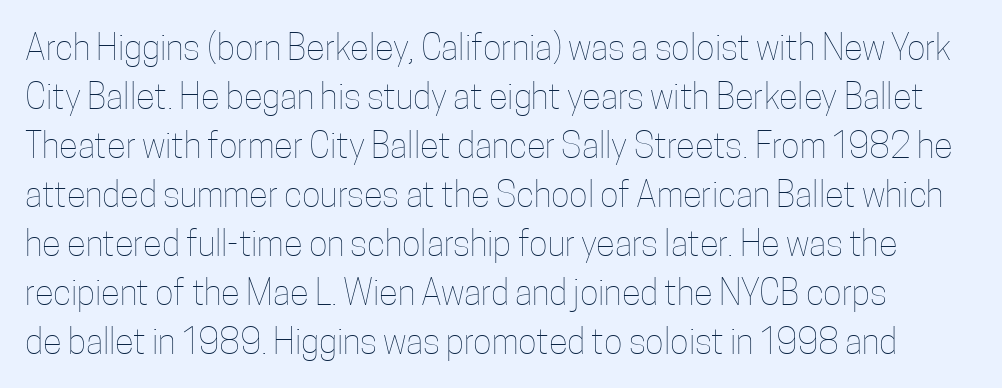
The image shows 35 px thin, condensed type, upright; set normal line spacing (1.4x), normal letter spacing, not underlined; low stroke contrast and a medium x-height.
